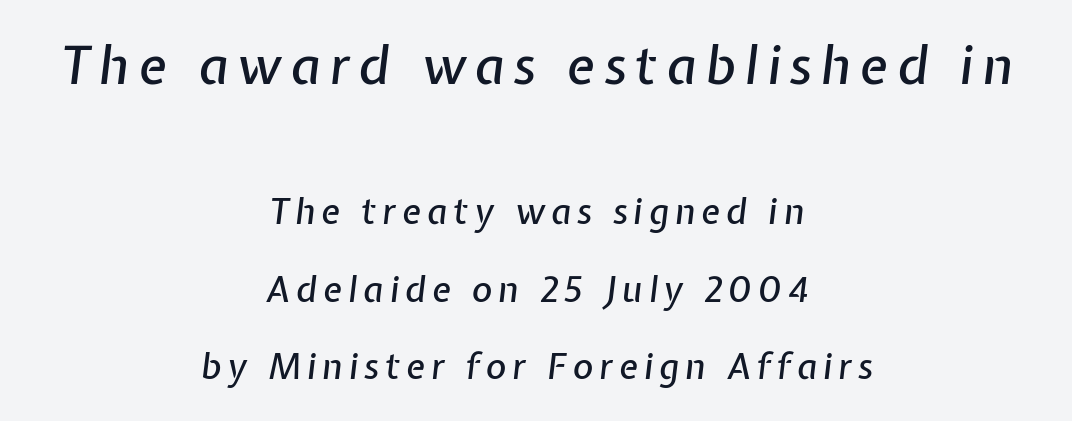
The image shows 52 px text type, italic (leaning right); set centered, loose line spacing (2.22x), not underlined; the first (top) block is 1.49x larger; low stroke contrast and a medium x-height.
